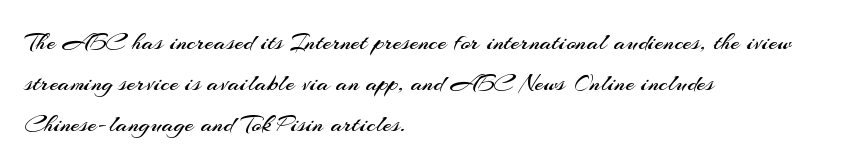
{"bold": "no", "underline": "no", "align": "left", "line_spacing": "normal", "line_spacing_ratio": 1.57, "letter_spacing": "normal", "letter_spacing_em": 0.0, "glyph_px": 26}
